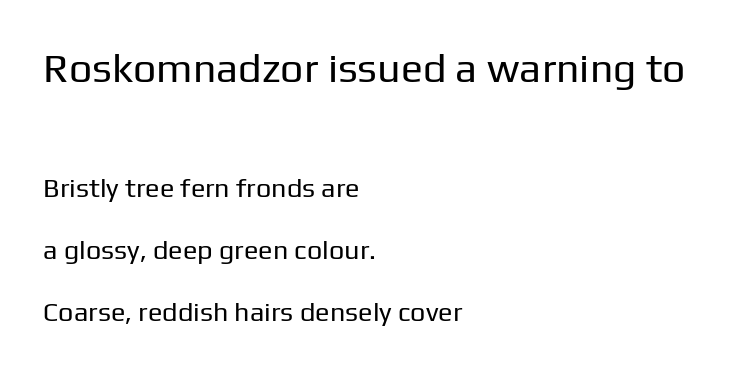
{"serif": "no", "italic": "no", "bold": "no", "weight": "regular", "width": "normal", "stroke_contrast": "low", "x_height": "medium", "monospaced": "no", "underline": "no", "align": "left", "line_spacing": "loose", "line_spacing_ratio": 2.31, "letter_spacing": "normal", "letter_spacing_em": 0.0, "larger_block": "first", "size_ratio": 1.52, "glyph_px": 41}
